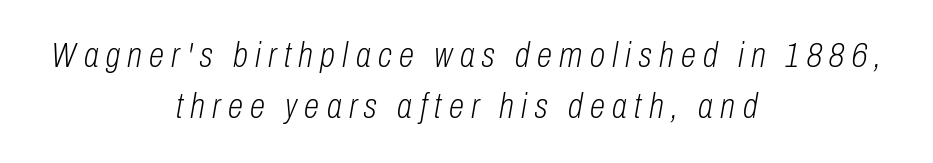
The image shows 35 px light, condensed type, italic (leaning right); set centered, normal line spacing (1.46x), unusually wide letter spacing (+0.21 em), not underlined; low stroke contrast and a medium x-height.
